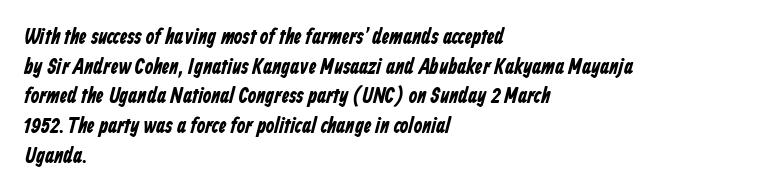
{"bold": "yes", "underline": "no", "align": "left", "line_spacing": "normal", "line_spacing_ratio": 1.35, "letter_spacing": "normal", "letter_spacing_em": 0.0, "glyph_px": 22}
